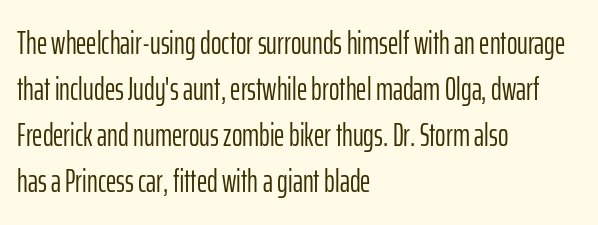
When letters stand straight like this, we call the style roman or upright. The cut favours lightness, reaching ordinary text weight at its darkest. Note the varied advance widths — an 'i' is clearly narrower than an 'm'. Caption: standard tracking, unaltered. Examine the stroke ends and you'll find no serifs. The space directly below the letters is spotless.
